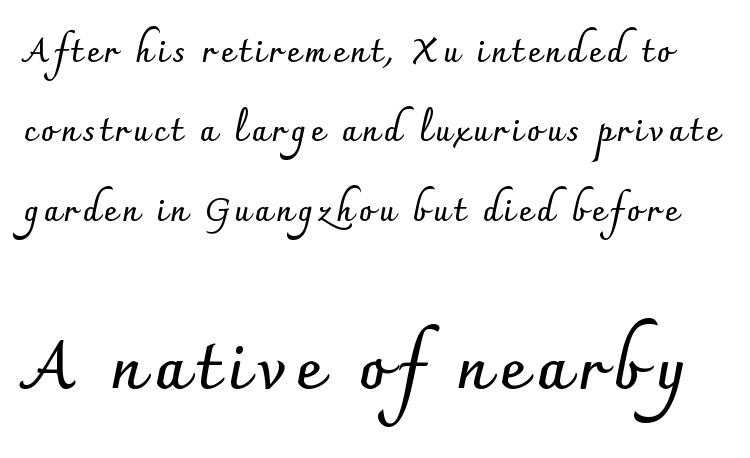
{"serif": "no", "bold": "yes", "weight": "semibold", "width": "normal", "stroke_contrast": "low", "x_height": "small", "monospaced": "no", "underline": "no", "line_spacing": "loose", "line_spacing_ratio": 2.48, "larger_block": "second", "size_ratio": 2.0, "glyph_px": 64}
